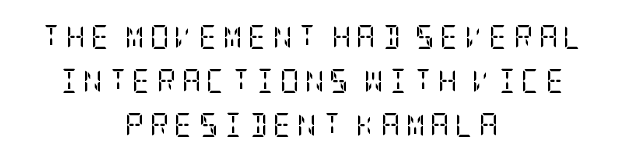
Q: Is the text bold? A: No.
Q: Is the text italic (slanted)? A: No, it is upright.
Q: Is the text underlined? A: No.
Q: How is the paragraph aligned? A: Centered.
Q: Is the spacing between letters normal or unusually wide? A: Unusually wide.
